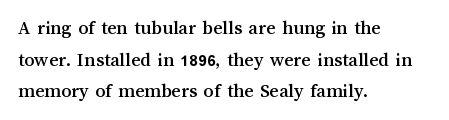
The image shows 20 px text type, upright; set left-aligned, normal line spacing (1.58x), normal letter spacing, not underlined.
